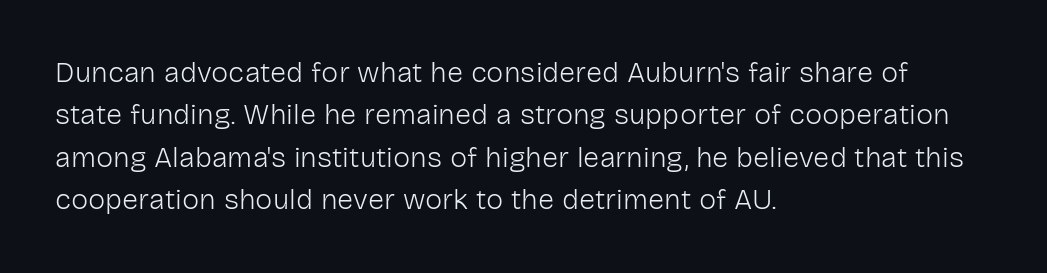
The image shows 29 px light sans-serif type, upright; set left-aligned, normal line spacing (1.46x), normal letter spacing, not underlined; low stroke contrast and a medium x-height.
